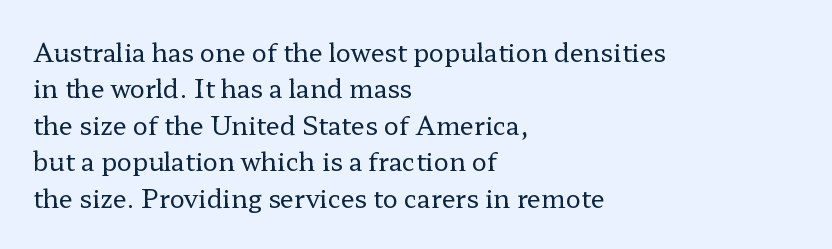
{"italic": "no", "bold": "no", "underline": "no", "align": "left", "line_spacing": "normal", "line_spacing_ratio": 1.46, "letter_spacing": "normal", "letter_spacing_em": 0.0, "glyph_px": 25}
